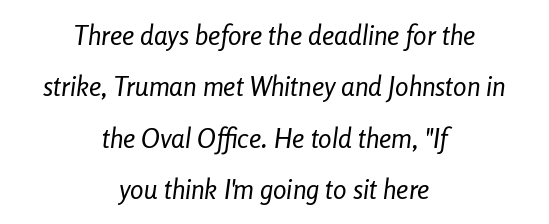
Line spacing here is loose. Any mark beneath the type? The region is blank. The letters sit at their default tracking, neither squeezed nor spread. The lines in this sample share a center point and differ in where they start and stop.
